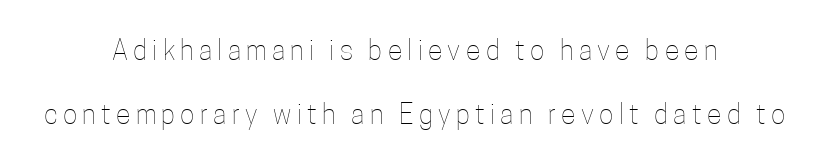
The image shows 27 px text type, upright; set centered, loose line spacing (2.37x), unusually wide letter spacing (+0.2 em), not underlined.
